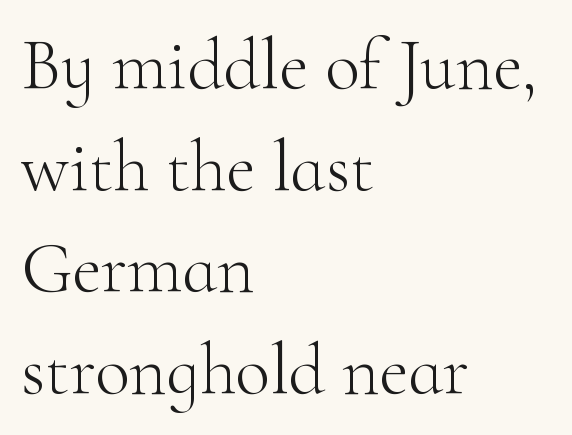
{"serif": "yes", "italic": "no", "bold": "no", "weight": "light", "width": "normal", "stroke_contrast": "high", "x_height": "small", "monospaced": "no", "underline": "no", "align": "left", "line_spacing": "normal", "line_spacing_ratio": 1.41, "letter_spacing": "normal", "letter_spacing_em": 0.0, "glyph_px": 72}
